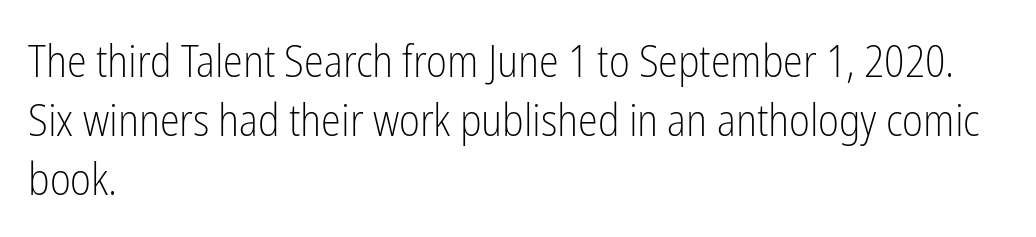
The image shows 45 px light, condensed sans-serif type, upright; set left-aligned, normal line spacing (1.31x), normal letter spacing, not underlined; low stroke contrast and a medium x-height.
